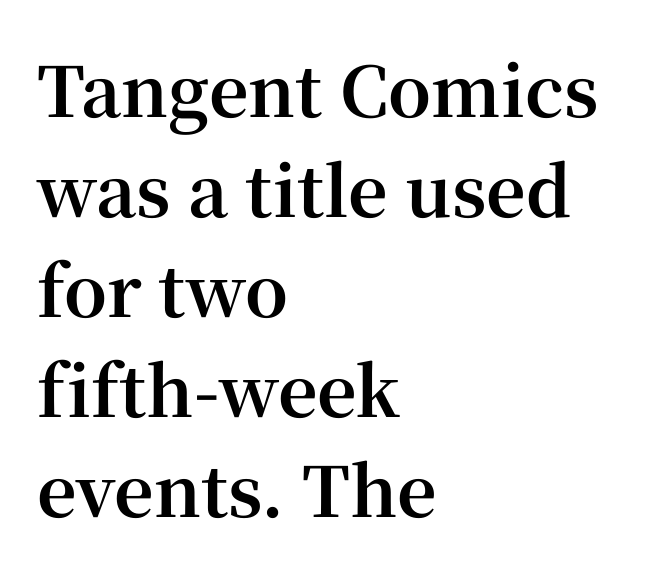
{"serif": "yes", "italic": "no", "bold": "yes", "weight": "bold", "width": "normal", "stroke_contrast": "high", "x_height": "medium", "monospaced": "no", "underline": "no", "align": "left", "line_spacing": "normal", "line_spacing_ratio": 1.45, "letter_spacing": "normal", "letter_spacing_em": 0.0, "glyph_px": 69}
